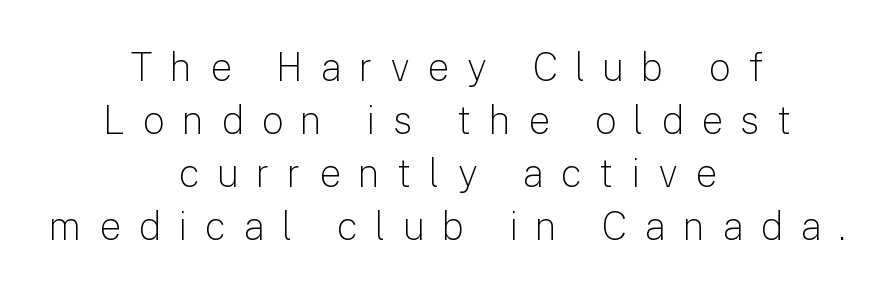
The passage shown is typeset with a sans-serif family. Each new line begins a customary step beneath the previous one. Bold? No — there's no thickening of the strokes. The lines in this sample share a center point and differ in where they start and stop. Letters rest on an invisible, unmarked baseline.
